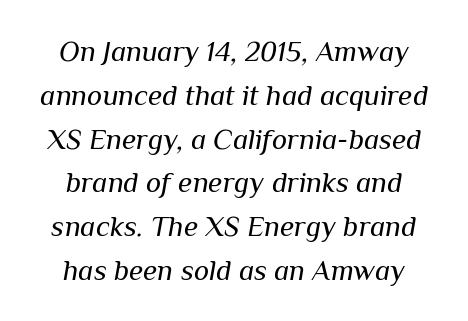
The image shows 29 px regular-weight type, italic (leaning right); set normal line spacing (1.51x), normal letter spacing, not underlined; medium stroke contrast and a medium x-height.
